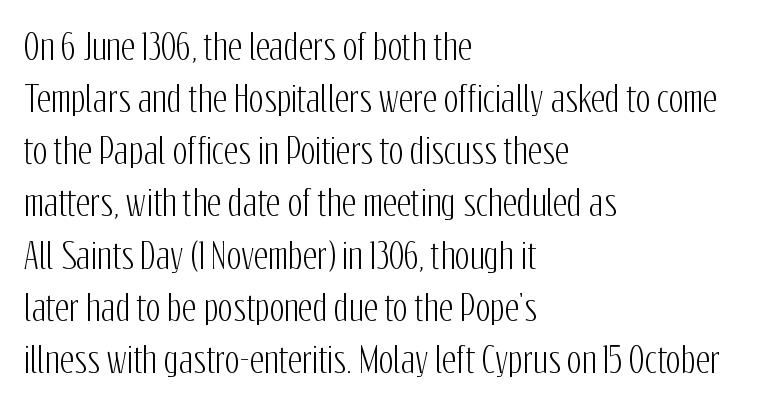
Q: Is the text italic (slanted)? A: No, it is upright.
Q: Is the typeface a serif or a sans-serif typeface? A: Sans-serif.
Q: Is the text underlined? A: No.
Q: How is the paragraph aligned? A: Left-aligned.
Q: Is the spacing between letters normal or unusually wide? A: Normal.
Q: Is the spacing between lines tight, normal or loose? A: Normal.
Q: Width (condensed, normal, or wide)? A: Condensed.
Q: Stroke contrast? A: Low.
Q: x-height? A: Medium.
Q: Monospaced? A: No.
